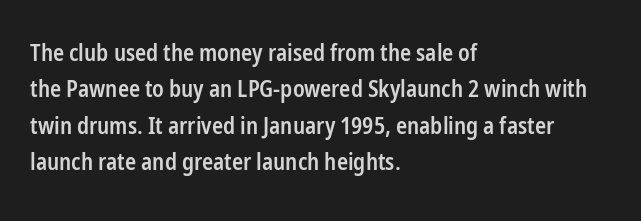
The image shows 23 px text type, upright; set left-aligned, normal line spacing (1.58x), normal letter spacing, not underlined.
